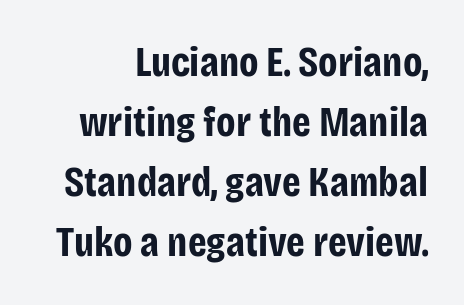
{"serif": "no", "italic": "no", "bold": "yes", "weight": "bold", "width": "condensed", "stroke_contrast": "low", "x_height": "large", "monospaced": "no", "underline": "no", "line_spacing": "normal", "line_spacing_ratio": 1.43, "letter_spacing": "normal", "letter_spacing_em": 0.0, "glyph_px": 42}
